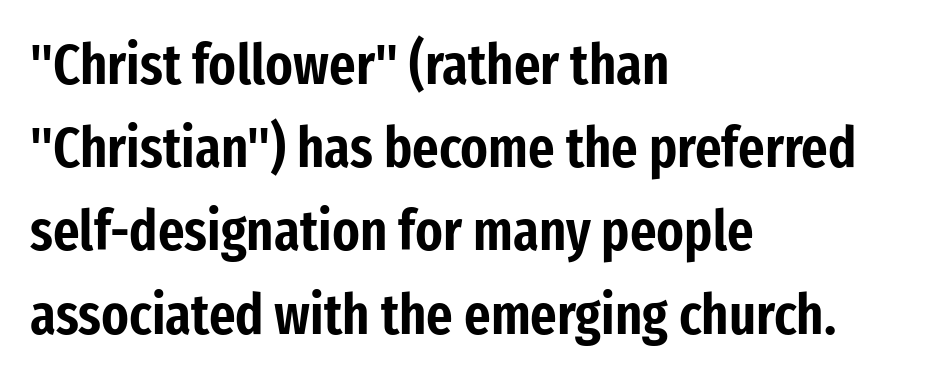
The image shows 57 px condensed sans-serif type, upright; set left-aligned, normal line spacing (1.46x), normal letter spacing, not underlined; low stroke contrast and a medium x-height.
